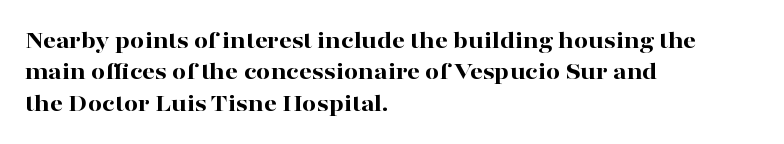
{"italic": "no", "bold": "yes", "underline": "no", "align": "left", "line_spacing": "normal", "line_spacing_ratio": 1.26, "letter_spacing": "normal", "letter_spacing_em": 0.0, "glyph_px": 25}
